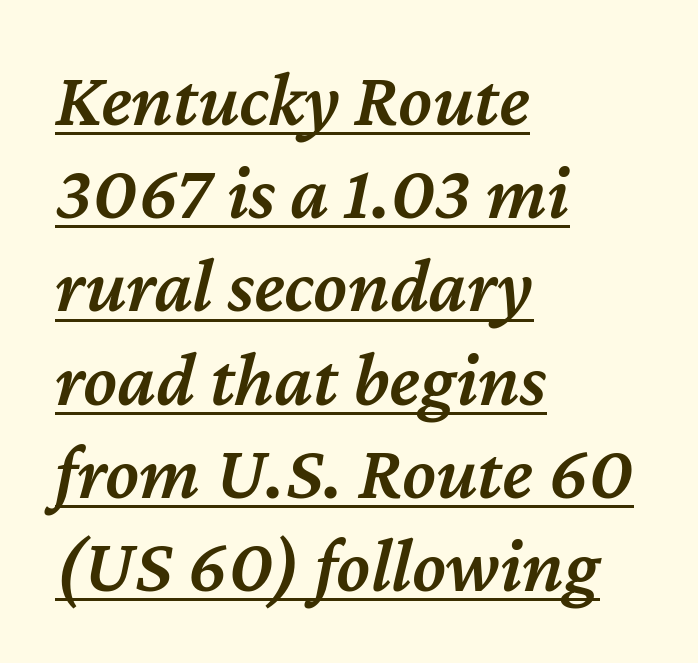
{"italic": "yes", "lean": "right", "slant_degrees": 12, "bold": "semi", "weight": "semibold", "width": "normal", "stroke_contrast": "medium", "x_height": "medium", "monospaced": "no", "underline": "yes", "align": "left", "line_spacing_ratio": 1.21, "letter_spacing": "normal", "letter_spacing_em": 0.0, "glyph_px": 77}
